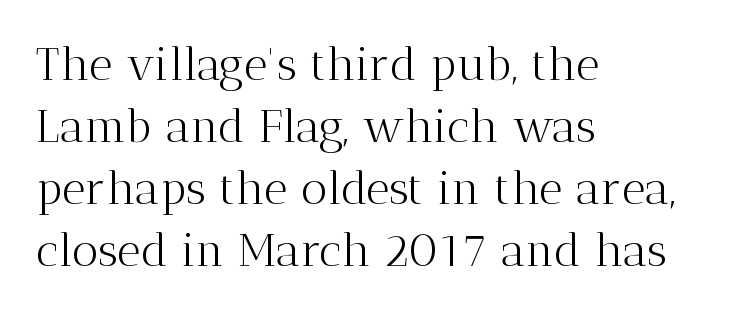
{"serif": "yes", "italic": "no", "bold": "no", "weight": "light", "width": "normal", "stroke_contrast": "medium", "x_height": "medium", "monospaced": "no", "underline": "no", "align": "left", "line_spacing": "normal", "line_spacing_ratio": 1.35, "letter_spacing": "normal", "letter_spacing_em": 0.0, "glyph_px": 46}
